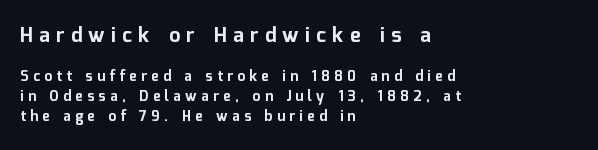
The image shows 20 px bold type, upright; set left-aligned, normal line spacing (1.44x), unusually wide letter spacing (+0.32 em), not underlined; the first (top) block is 1.43x larger.
